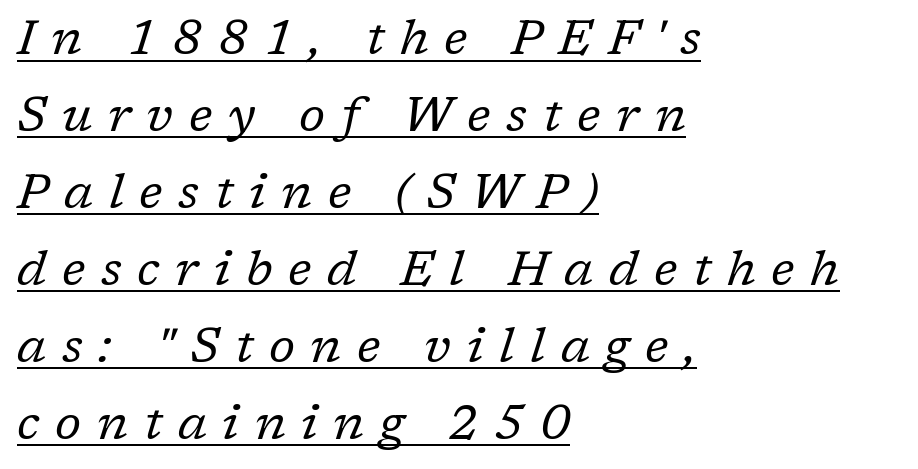
Q: Is the text bold? A: No.
Q: Is the text italic (slanted)? A: Yes, it leans right by about 17 degrees.
Q: Is the typeface a serif or a sans-serif typeface? A: Serif.
Q: Is the text underlined? A: Yes.
Q: How is the paragraph aligned? A: Left-aligned.
Q: Is the spacing between letters normal or unusually wide? A: Unusually wide.
Q: Is the spacing between lines tight, normal or loose? A: Normal.
Q: Width (condensed, normal, or wide)? A: Normal.
Q: Stroke contrast? A: Low.
Q: x-height? A: Medium.
Q: Monospaced? A: No.
